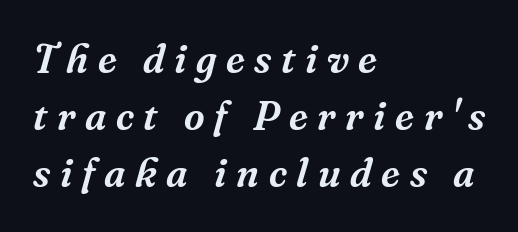
The image shows 40 px serif type, italic (leaning right); set left-aligned, normal line spacing (1.43x), unusually wide letter spacing (+0.24 em), not underlined; medium stroke contrast and a medium x-height.
